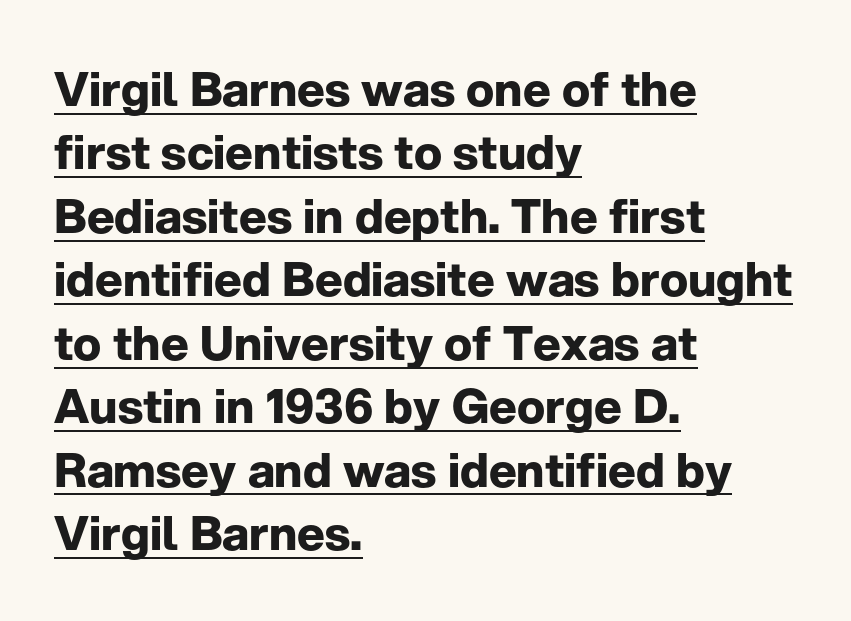
Q: Is the text bold? A: Yes.
Q: Is the text italic (slanted)? A: No, it is upright.
Q: Is the typeface a serif or a sans-serif typeface? A: Sans-serif.
Q: Is the text underlined? A: Yes.
Q: How is the paragraph aligned? A: Left-aligned.
Q: Is the spacing between letters normal or unusually wide? A: Normal.
Q: Is the spacing between lines tight, normal or loose? A: Normal.
Q: Width (condensed, normal, or wide)? A: Normal.
Q: Stroke contrast? A: Low.
Q: x-height? A: Medium.
Q: Monospaced? A: No.
